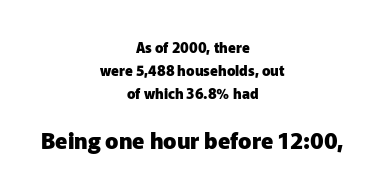
Q: Is the text bold? A: Yes.
Q: Is the text italic (slanted)? A: No, it is upright.
Q: Is the text underlined? A: No.
Q: How is the paragraph aligned? A: Centered.
Q: Is the spacing between letters normal or unusually wide? A: Normal.
Q: Is the spacing between lines tight, normal or loose? A: Normal.
Q: Which block of text is set in a larger size, the first (top) or the second (bottom)? A: The second (bottom) one.
